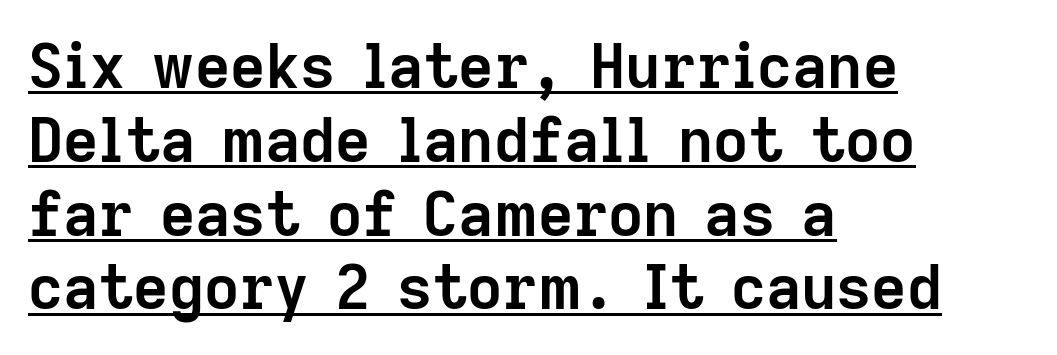
Emphasis by weight is at full strength: bold. You can tell from the bare stems that sans-serif type was used. The letterforms sit shoulder to shoulder at normal distance. You can see a thin bar hugging the bottom of the glyphs. It's the straight-up-and-down kind of type.
